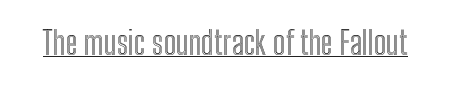
Q: Is the text italic (slanted)? A: No, it is upright.
Q: Is the text underlined? A: Yes.
Q: Is the spacing between letters normal or unusually wide? A: Normal.
Q: Width (condensed, normal, or wide)? A: Condensed.
Q: x-height? A: Medium.
Q: Monospaced? A: No.
